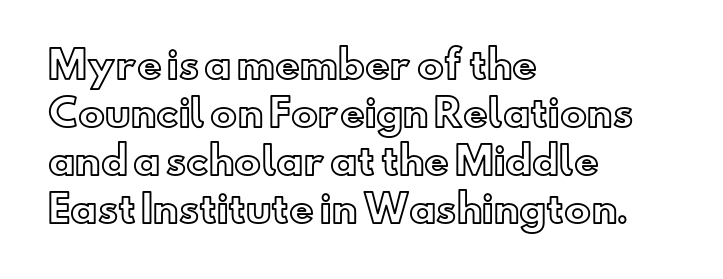
The string is rendered with underlining switched off. Here the glyphs are tracked normally, forming tight word shapes. Upright lettering throughout. You could not count columns in this text — the font is proportionally spaced. Leftover space on each line is placed entirely after the last word.
